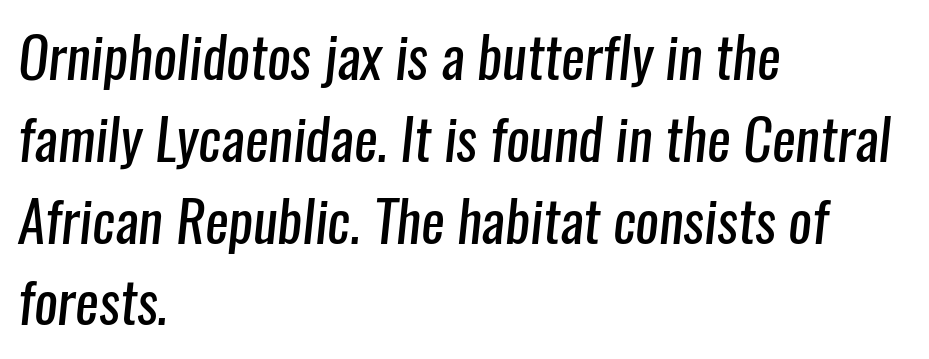
The image shows 56 px regular-weight, condensed sans-serif type; set left-aligned, normal line spacing (1.46x), normal letter spacing, not underlined; low stroke contrast and a medium x-height.
